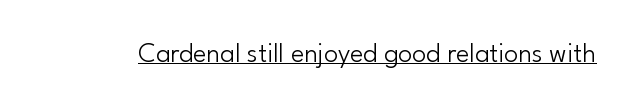
The specimen includes a rule beneath the text block's lines. The letters sit at their default tracking, neither squeezed nor spread. Weight: regular or lighter. A sans-serif font was chosen for this passage.
